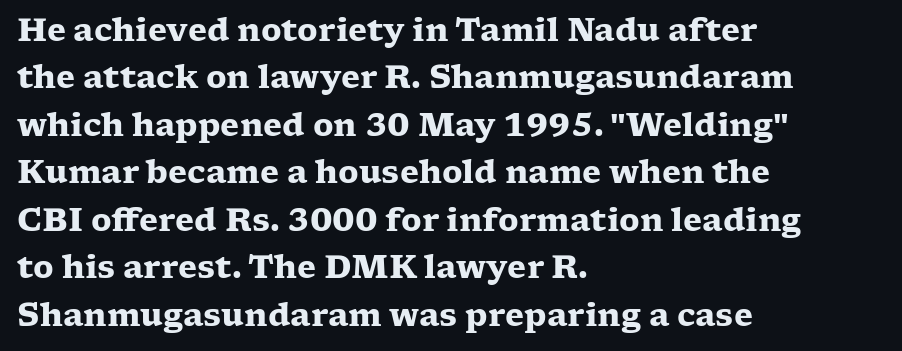
The image shows 31 px heavy, wide serif type, upright; set left-aligned, normal line spacing (1.53x), normal letter spacing, not underlined; low stroke contrast and a medium x-height.
